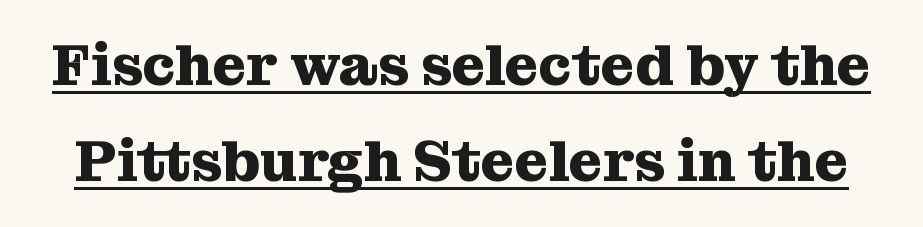
{"serif": "yes", "italic": "no", "bold": "yes", "weight": "heavy", "width": "normal", "stroke_contrast": "medium", "x_height": "medium", "monospaced": "no", "underline": "yes", "line_spacing": "normal", "line_spacing_ratio": 1.65, "letter_spacing": "normal", "letter_spacing_em": 0.0, "glyph_px": 58}
